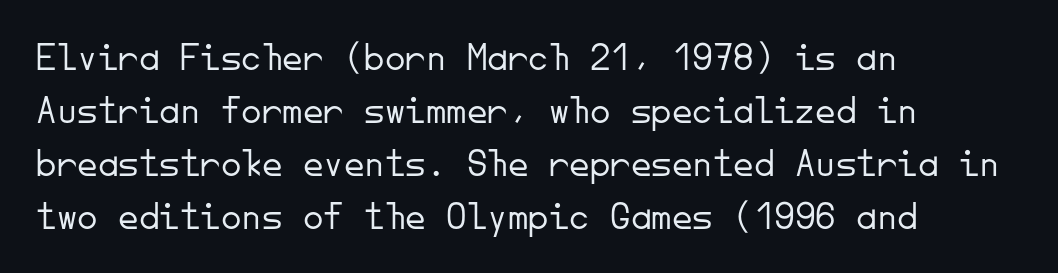
The image shows 41 px light sans-serif type, upright, monospaced; set left-aligned, normal line spacing (1.29x), normal letter spacing, not underlined; low stroke contrast and a small x-height.
